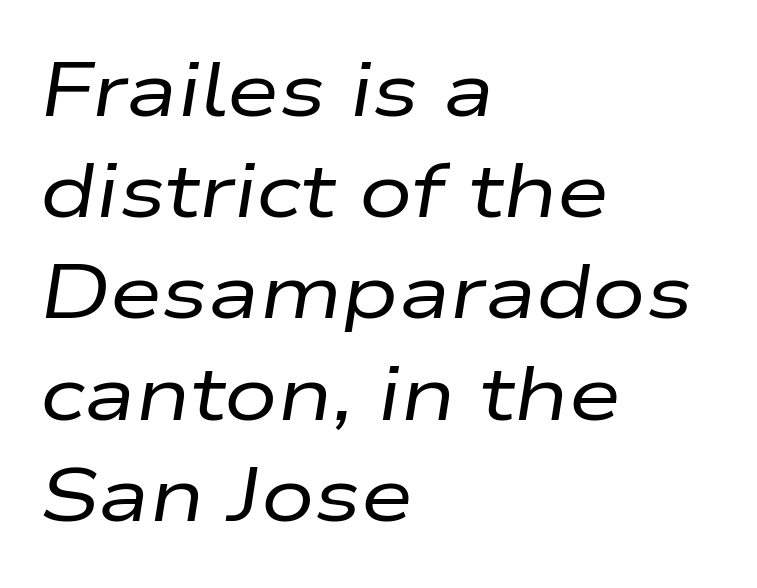
{"italic": "yes", "lean": "right", "slant_degrees": 9, "bold": "no", "weight": "regular", "width": "wide", "stroke_contrast": "low", "x_height": "medium", "monospaced": "no", "underline": "no", "align": "left", "line_spacing": "normal", "line_spacing_ratio": 1.35, "letter_spacing": "normal", "letter_spacing_em": 0.0, "glyph_px": 75}
